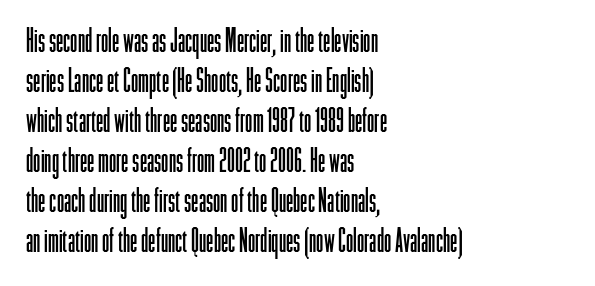
Q: Is the text bold? A: No.
Q: Is the text italic (slanted)? A: No, it is upright.
Q: Is the typeface a serif or a sans-serif typeface? A: Sans-serif.
Q: Is the text underlined? A: No.
Q: How is the paragraph aligned? A: Left-aligned.
Q: Is the spacing between letters normal or unusually wide? A: Normal.
Q: Width (condensed, normal, or wide)? A: Condensed.
Q: Stroke contrast? A: Low.
Q: x-height? A: Medium.
Q: Monospaced? A: No.
